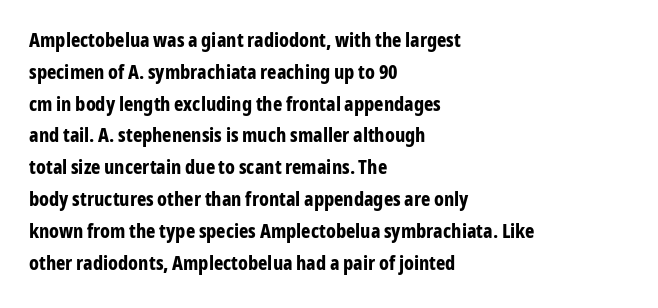
Upright lettering throughout. The foot of each line stays bare and open. Line spacing here is normal. The letters sit at their default tracking, neither squeezed nor spread. The setting favours the left margin, as ordinary paragraphs usually do. These words are printed bold, with thick strokes throughout.
